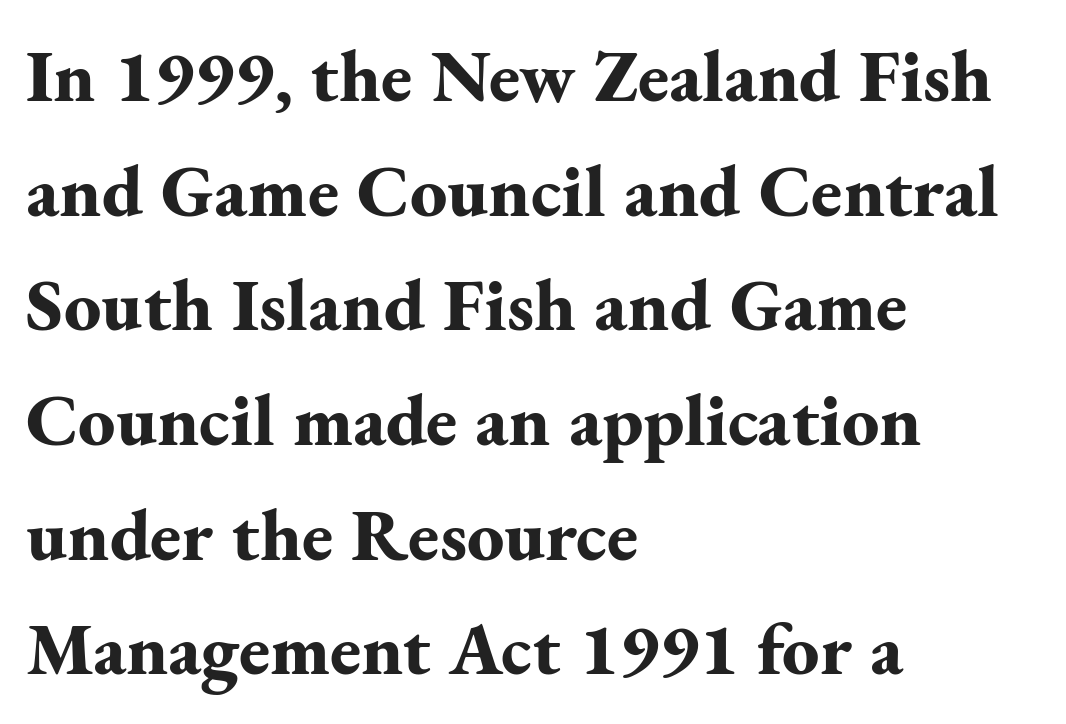
{"serif": "yes", "italic": "no", "bold": "yes", "weight": "bold", "width": "normal", "stroke_contrast": "medium", "x_height": "small", "monospaced": "no", "underline": "no", "align": "left", "line_spacing": "normal", "line_spacing_ratio": 1.55, "letter_spacing": "normal", "letter_spacing_em": 0.0, "glyph_px": 74}
